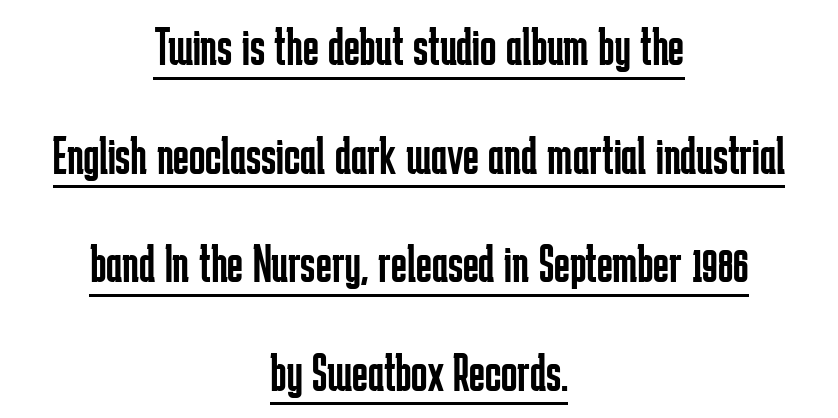
Q: Is the text bold? A: No.
Q: Is the text italic (slanted)? A: No, it is upright.
Q: Is the typeface a serif or a sans-serif typeface? A: Sans-serif.
Q: Is the text underlined? A: Yes.
Q: How is the paragraph aligned? A: Centered.
Q: Is the spacing between letters normal or unusually wide? A: Normal.
Q: Is the spacing between lines tight, normal or loose? A: Loose.
Q: Width (condensed, normal, or wide)? A: Condensed.
Q: Stroke contrast? A: Low.
Q: x-height? A: Medium.
Q: Monospaced? A: No.
